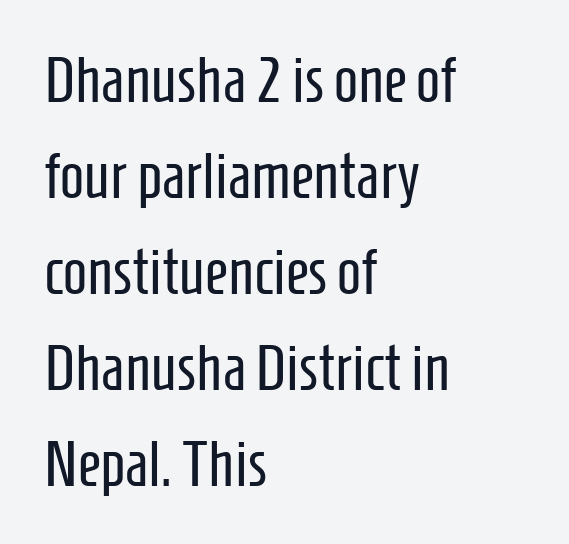
The image shows 64 px regular-weight, condensed sans-serif type, upright; set left-aligned, normal line spacing (1.5x), normal letter spacing, not underlined; low stroke contrast and a medium x-height.
